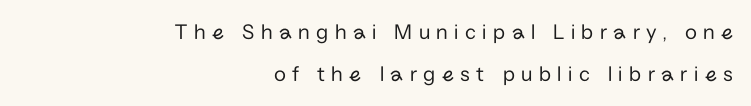
{"italic": "no", "bold": "no", "underline": "no", "align": "right", "line_spacing": "loose", "line_spacing_ratio": 1.92, "letter_spacing": "wide", "letter_spacing_em": 0.29, "glyph_px": 22}
